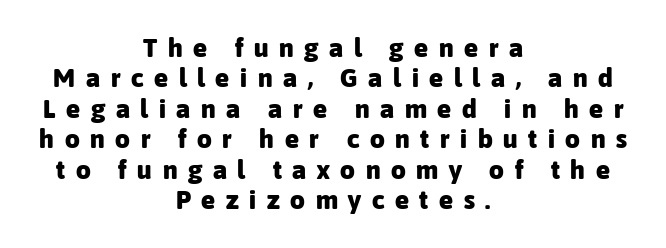
{"italic": "no", "bold": "yes", "underline": "no", "align": "center", "line_spacing_ratio": 1.17, "letter_spacing": "wide", "letter_spacing_em": 0.41, "glyph_px": 26}
